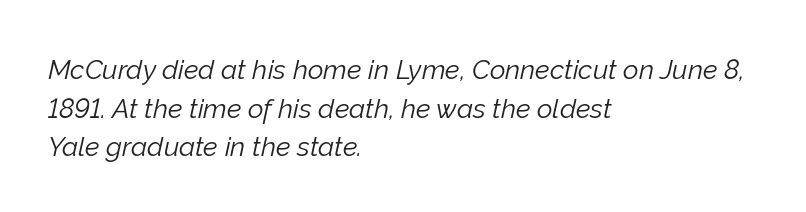
The strokes are not fattened; the text isn't bold. These lines sit exactly where default settings would place them. This rendering uses left alignment, leaving the right contour irregular. You can tell it's italic because the verticals aren't actually vertical.
